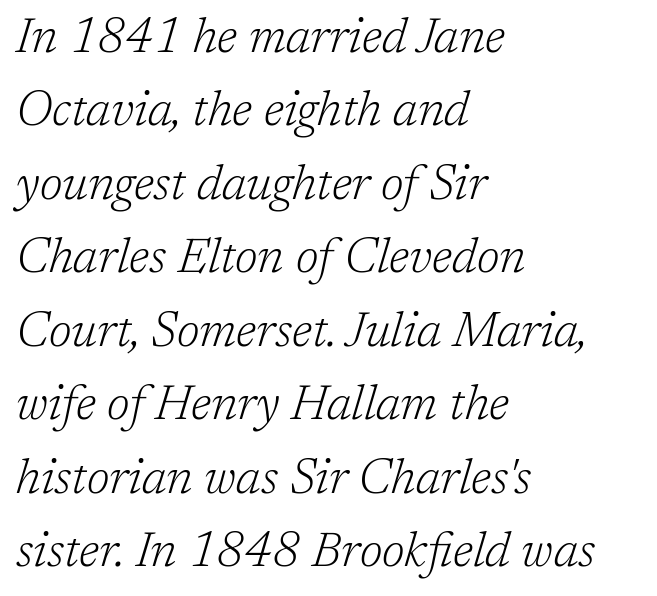
Q: Is the text bold? A: No.
Q: Is the text italic (slanted)? A: Yes, it leans right by about 17 degrees.
Q: Is the typeface a serif or a sans-serif typeface? A: Serif.
Q: Is the text underlined? A: No.
Q: How is the paragraph aligned? A: Left-aligned.
Q: Is the spacing between letters normal or unusually wide? A: Normal.
Q: Is the spacing between lines tight, normal or loose? A: Normal.
Q: Width (condensed, normal, or wide)? A: Normal.
Q: Stroke contrast? A: Low.
Q: x-height? A: Medium.
Q: Monospaced? A: No.
